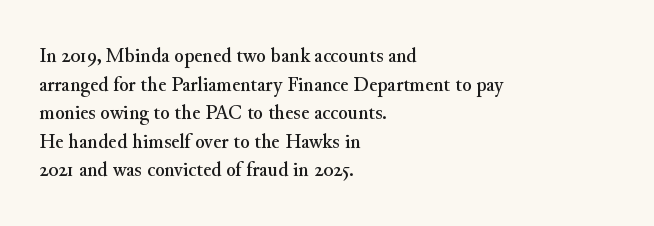
A normal amount of white space separates one row of letters from the next. Unmarked baselines from the first word to the last. These lines were composed using upright roman letters. Compared with typical body copy, the letter spacing here is the same. Line beginnings align vertically; line endings do not.
